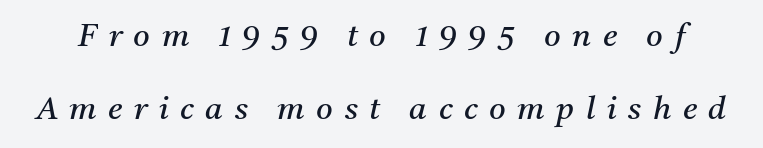
Q: Is the text bold? A: No.
Q: Is the text italic (slanted)? A: Yes, it leans right by about 11 degrees.
Q: Is the typeface a serif or a sans-serif typeface? A: Serif.
Q: Is the text underlined? A: No.
Q: Is the spacing between letters normal or unusually wide? A: Unusually wide.
Q: Is the spacing between lines tight, normal or loose? A: Loose.
Q: Width (condensed, normal, or wide)? A: Normal.
Q: Stroke contrast? A: Medium.
Q: x-height? A: Medium.
Q: Monospaced? A: No.
